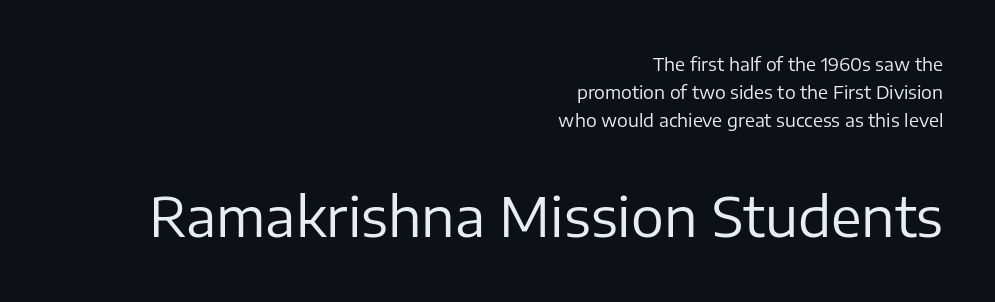
{"serif": "no", "italic": "no", "bold": "no", "weight": "regular", "width": "normal", "stroke_contrast": "low", "x_height": "medium", "monospaced": "no", "underline": "no", "align": "right", "line_spacing": "normal", "line_spacing_ratio": 1.55, "letter_spacing": "normal", "letter_spacing_em": 0.0, "larger_block": "second", "size_ratio": 3.06, "glyph_px": 55}
